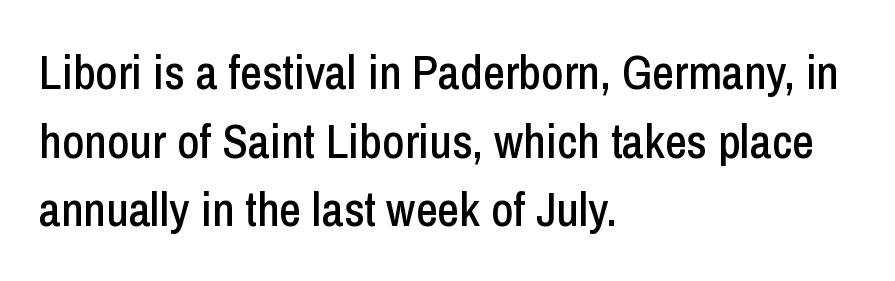
Q: Is the text italic (slanted)? A: No, it is upright.
Q: Is the typeface a serif or a sans-serif typeface? A: Sans-serif.
Q: Is the text underlined? A: No.
Q: How is the paragraph aligned? A: Left-aligned.
Q: Is the spacing between letters normal or unusually wide? A: Normal.
Q: Is the spacing between lines tight, normal or loose? A: Normal.
Q: Width (condensed, normal, or wide)? A: Condensed.
Q: Stroke contrast? A: Low.
Q: x-height? A: Medium.
Q: Monospaced? A: No.
